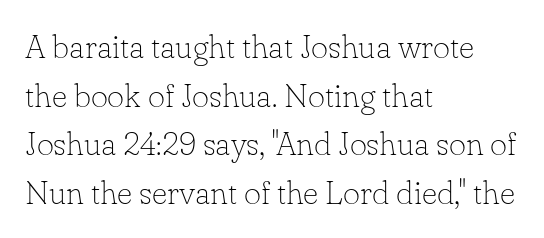
The words here are not underlined. Whoever set this chose a conventional vertical rhythm. Counters stay open thanks to moderate or lighter strokes. The rendering keeps characters at their native spacing. Think of a printed novel: that variable character pitch is what you see here. The rendering shows small feet on the letterforms — a serif design.
